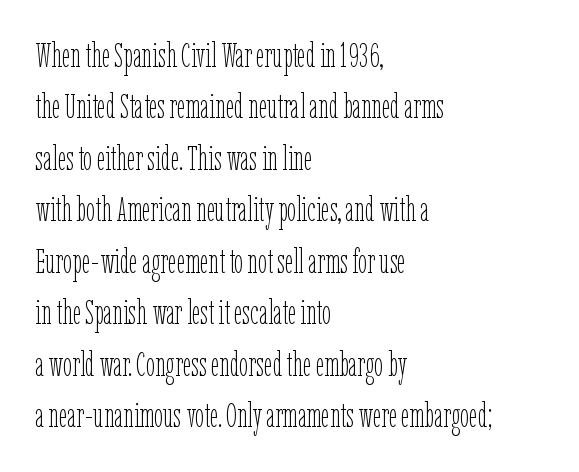
Q: Is the text bold? A: No.
Q: Is the text italic (slanted)? A: No, it is upright.
Q: Is the text underlined? A: No.
Q: How is the paragraph aligned? A: Left-aligned.
Q: Is the spacing between letters normal or unusually wide? A: Normal.
Q: Is the spacing between lines tight, normal or loose? A: Normal.
Q: Width (condensed, normal, or wide)? A: Condensed.
Q: Stroke contrast? A: Low.
Q: x-height? A: Medium.
Q: Monospaced? A: No.
